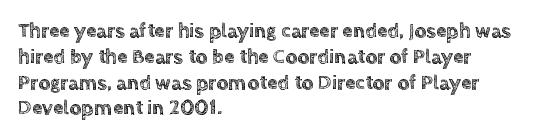
Q: Is the text italic (slanted)? A: No, it is upright.
Q: Is the text underlined? A: No.
Q: How is the paragraph aligned? A: Left-aligned.
Q: Is the spacing between letters normal or unusually wide? A: Normal.
